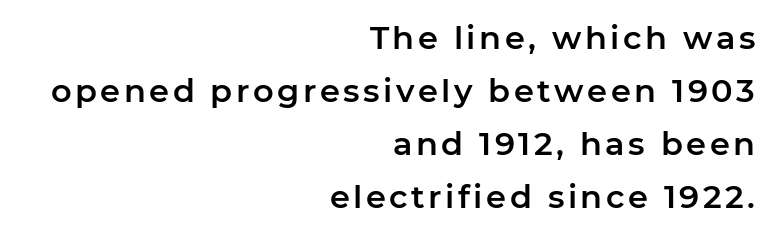
The image shows 32 px sans-serif type, upright; set right-aligned, normal line spacing (1.66x), not underlined; low stroke contrast and a medium x-height.
